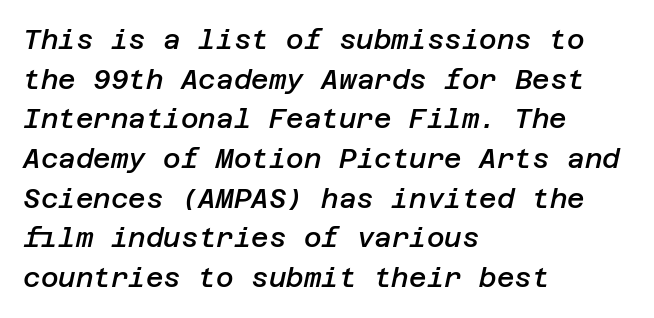
{"italic": "yes", "lean": "right", "slant_degrees": 12, "bold": "semi", "underline": "no", "align": "left", "line_spacing": "normal", "line_spacing_ratio": 1.47, "letter_spacing": "normal", "letter_spacing_em": 0.0, "glyph_px": 27}
